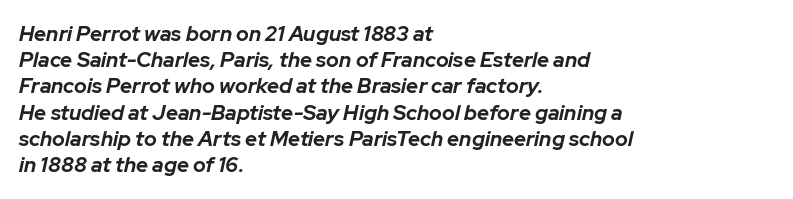
Q: Is the text bold? A: Yes.
Q: Is the text italic (slanted)? A: Yes, it leans right by about 12 degrees.
Q: Is the text underlined? A: No.
Q: How is the paragraph aligned? A: Left-aligned.
Q: Is the spacing between letters normal or unusually wide? A: Normal.
Q: Is the spacing between lines tight, normal or loose? A: Normal.
